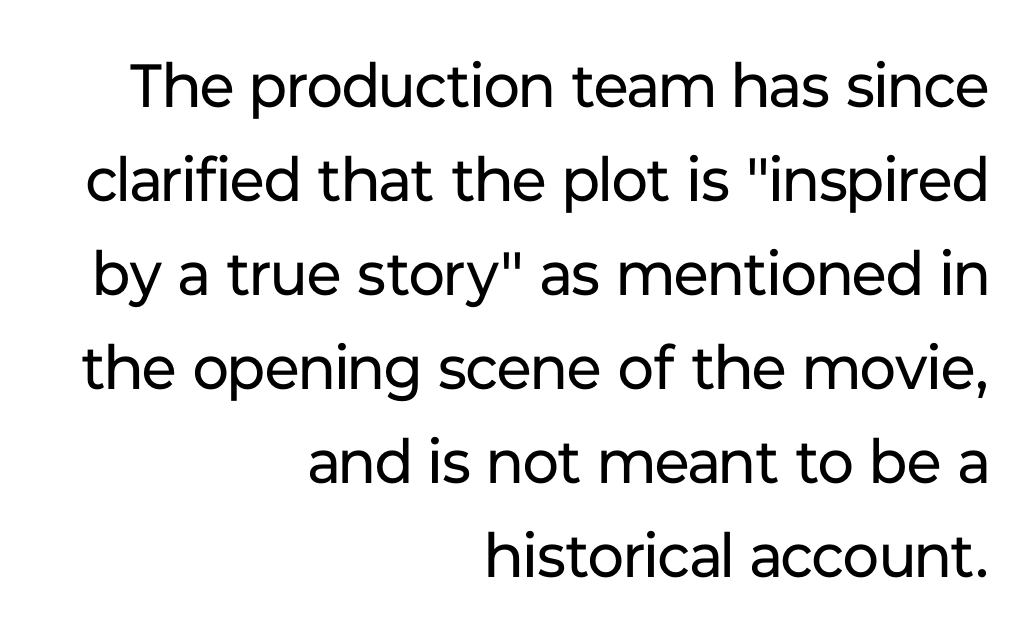
Q: Is the text bold? A: No.
Q: Is the text italic (slanted)? A: No, it is upright.
Q: Is the typeface a serif or a sans-serif typeface? A: Sans-serif.
Q: Is the text underlined? A: No.
Q: How is the paragraph aligned? A: Right-aligned.
Q: Is the spacing between letters normal or unusually wide? A: Normal.
Q: Is the spacing between lines tight, normal or loose? A: Normal.
Q: Width (condensed, normal, or wide)? A: Normal.
Q: Stroke contrast? A: Low.
Q: x-height? A: Medium.
Q: Monospaced? A: No.
